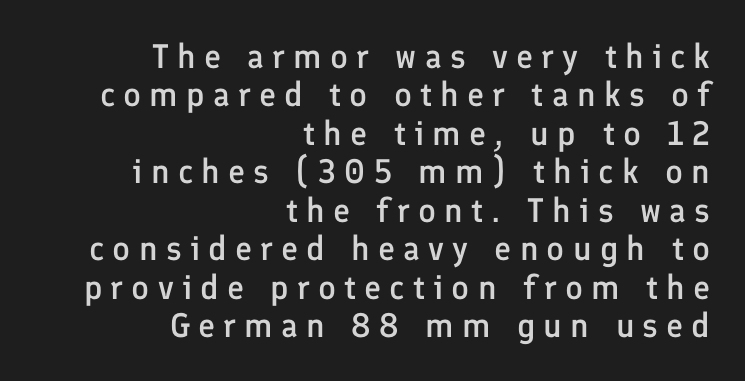
{"serif": "no", "italic": "no", "bold": "semi", "weight": "semibold", "width": "normal", "stroke_contrast": "low", "x_height": "medium", "monospaced": "no", "underline": "no", "align": "right", "line_spacing": "tight", "line_spacing_ratio": 1.13, "letter_spacing": "wide", "letter_spacing_em": 0.24, "glyph_px": 34}
